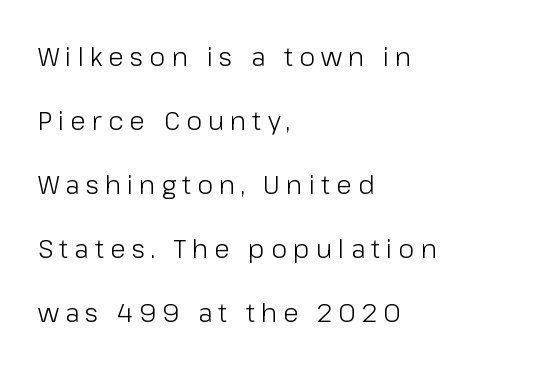
Short note: letters widely spaced. When letters stand straight like this, we call the style roman or upright. Vertical stems look standard width or narrower in stroke. Leftover space on each line is placed entirely after the last word. In terms of leading, this rendering errs on the spacious side. The string is rendered with underlining switched off.
